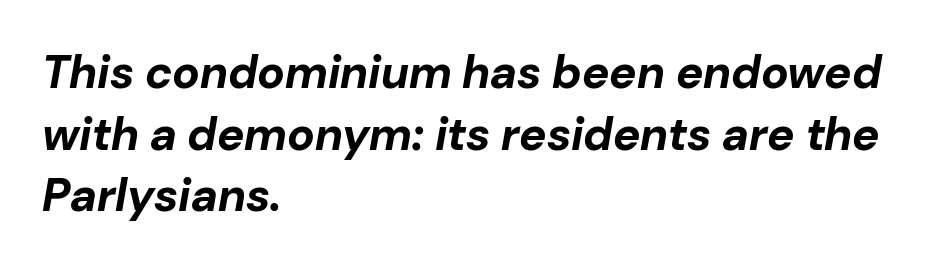
The text block is weighted toward the left margin, trailing off unevenly rightward. Is the type slanted? Yes — the strokes lean at a clear angle. Spacing verdict: proportional, widths tailored to each character. Descenders are the only things crossing below the line.
